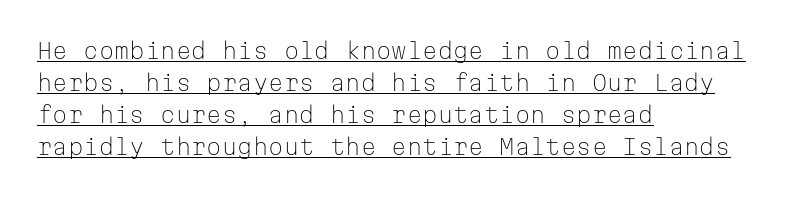
Q: Is the text bold? A: No.
Q: Is the text italic (slanted)? A: No, it is upright.
Q: Is the text underlined? A: Yes.
Q: How is the paragraph aligned? A: Left-aligned.
Q: Is the spacing between letters normal or unusually wide? A: Normal.
Q: Is the spacing between lines tight, normal or loose? A: Normal.
